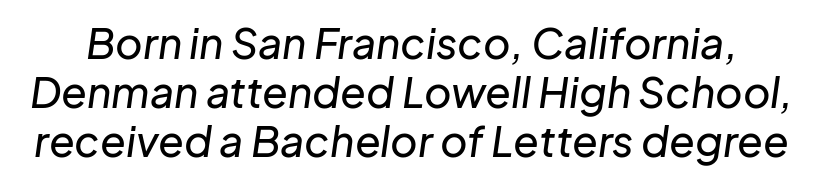
The type is set solid horizontally, with unmodified tracking. The passage shown is not underscored anywhere. It's the slanting kind of type. Character widths vary here, with narrow letters taking less room than wide ones.
